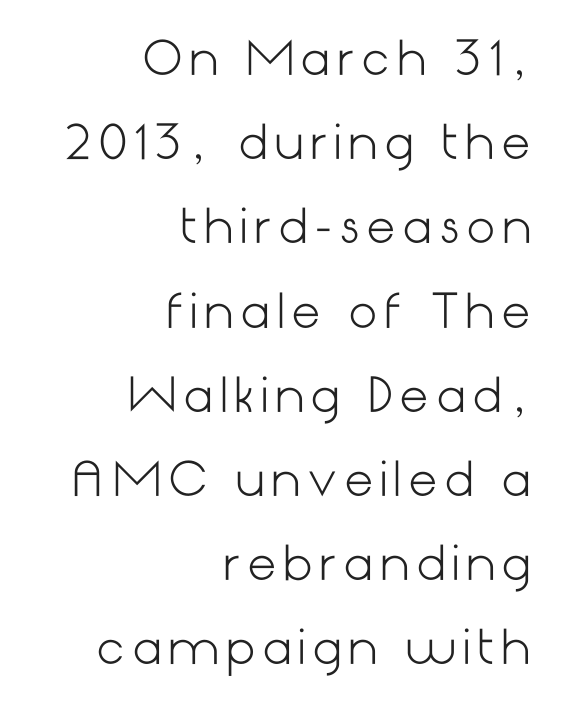
The image shows 46 px light sans-serif type, upright; set right-aligned, line spacing 1.83x, not underlined; low stroke contrast and a medium x-height.
